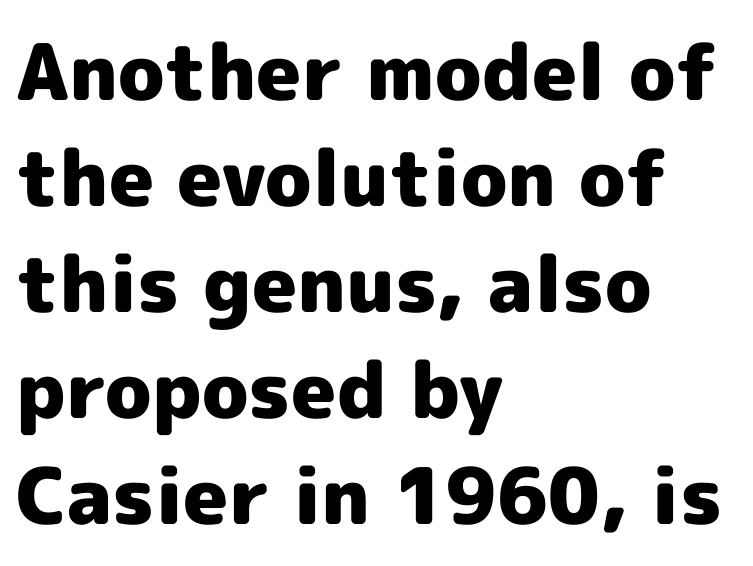
Just letters on the line, the space beneath them empty. Typesetter's note: full bold, strokes at maximum text heaviness. A typesetter would call this proportional, since set widths differ per character. Compared with typical paragraphs, the rows here are spaced about the same. Grotesque or geometric, the face here clearly has no serifs. You can tell it's not italic because the verticals are truly vertical.
